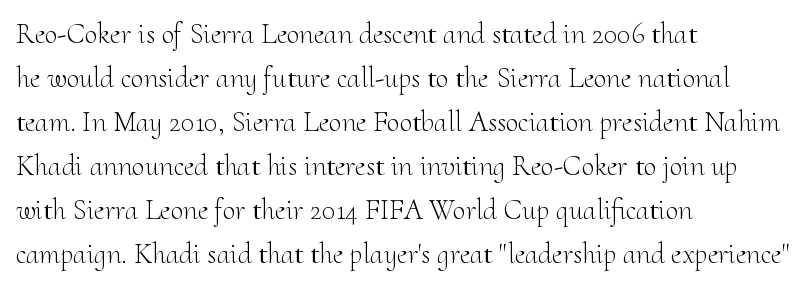
{"serif": "yes", "italic": "no", "bold": "no", "weight": "light", "width": "normal", "stroke_contrast": "medium", "x_height": "small", "monospaced": "no", "underline": "no", "align": "left", "line_spacing": "normal", "line_spacing_ratio": 1.52, "letter_spacing": "normal", "letter_spacing_em": 0.0, "glyph_px": 29}
